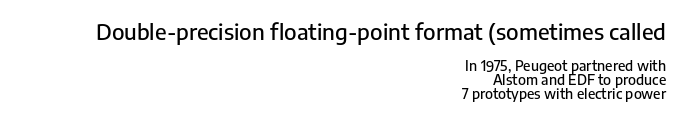
The image shows 22 px text type, upright; set right-aligned, tight line spacing (0.99x), normal letter spacing, not underlined; the first (top) block is 1.57x larger.
